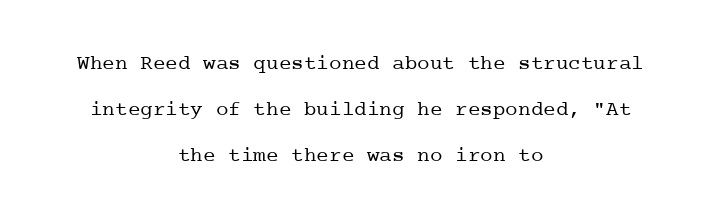
A centered setting, common on invitations and titles, is used for this passage. The line texture is even and compact thanks to regular tracking. Widely set lines give the paragraph a tall, airy silhouette. Compared with a typical body face, this is equally light or lighter still.
